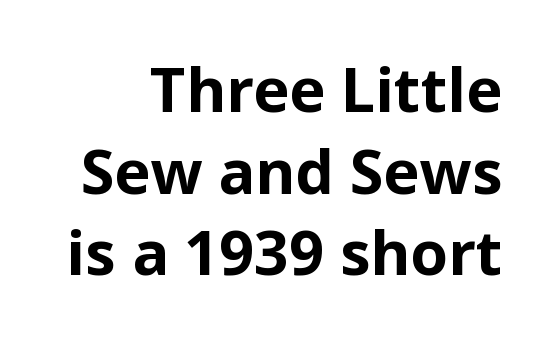
The image shows 61 px bold sans-serif type, upright; set right-aligned, normal line spacing (1.34x), normal letter spacing, not underlined; low stroke contrast and a medium x-height.
